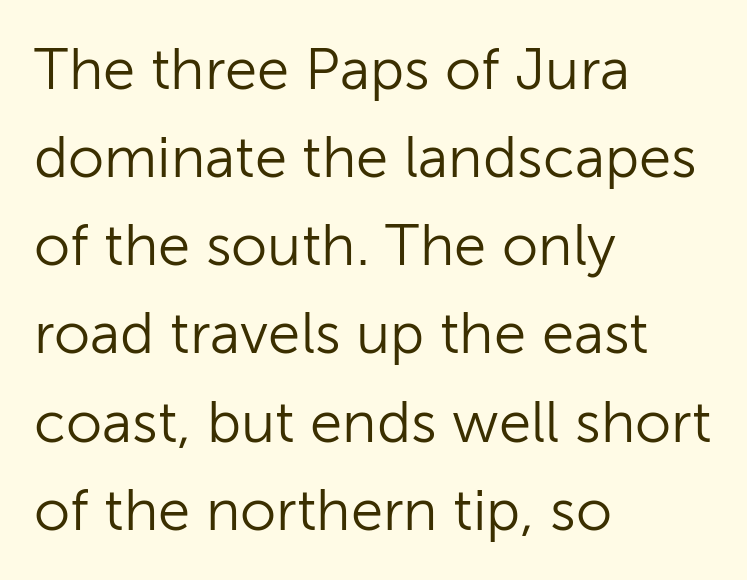
The image shows 58 px light sans-serif type, upright; set left-aligned, normal line spacing (1.52x), normal letter spacing, not underlined; low stroke contrast and a medium x-height.
